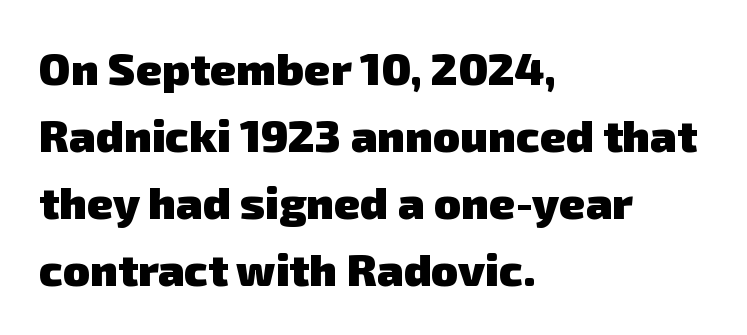
The image shows 45 px heavy sans-serif type; set left-aligned, normal line spacing (1.49x), normal letter spacing, not underlined; low stroke contrast and a medium x-height.
